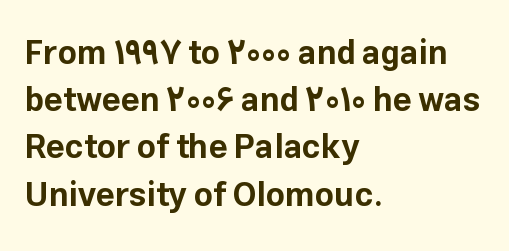
The ragged edge is on the right, which tells us the setting is flush left. Check under the words: just untouched page. Typesetter's note: full bold, strokes at maximum text heaviness. The tracking reads as untouched default to a designer's eye. Rows of type keep a routine distance in the vertical direction. Serifs: no, the terminals of the letterforms are clean.
